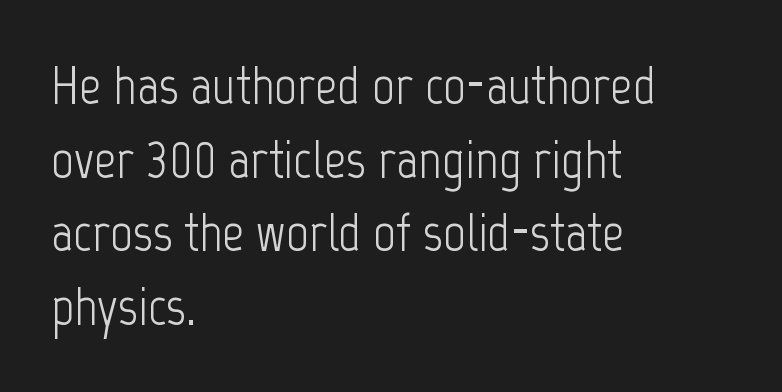
{"serif": "no", "italic": "no", "bold": "no", "weight": "light", "width": "condensed", "stroke_contrast": "low", "x_height": "medium", "monospaced": "no", "underline": "no", "align": "left", "line_spacing": "normal", "line_spacing_ratio": 1.34, "letter_spacing": "normal", "letter_spacing_em": 0.0, "glyph_px": 55}
